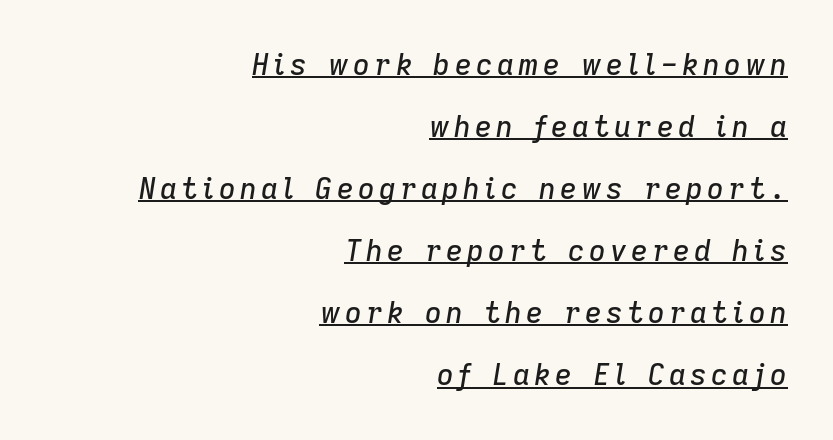
All the whitespace from short lines collects on the left. A typesetter would mark this as italic. Does a line run under the words? Yes, clearly. Each new line begins a long way beneath the previous one. You could not count columns in this text — the font is proportionally spaced.
